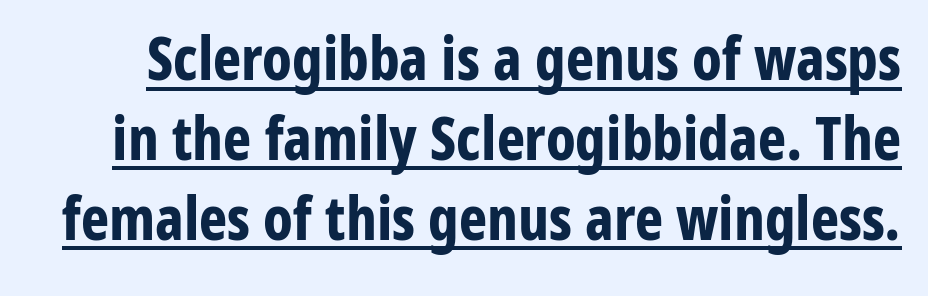
Q: Is the text bold? A: Yes.
Q: Is the text italic (slanted)? A: No, it is upright.
Q: Is the typeface a serif or a sans-serif typeface? A: Sans-serif.
Q: Is the text underlined? A: Yes.
Q: Is the spacing between letters normal or unusually wide? A: Normal.
Q: Is the spacing between lines tight, normal or loose? A: Normal.
Q: Width (condensed, normal, or wide)? A: Condensed.
Q: Stroke contrast? A: Low.
Q: x-height? A: Medium.
Q: Monospaced? A: No.
